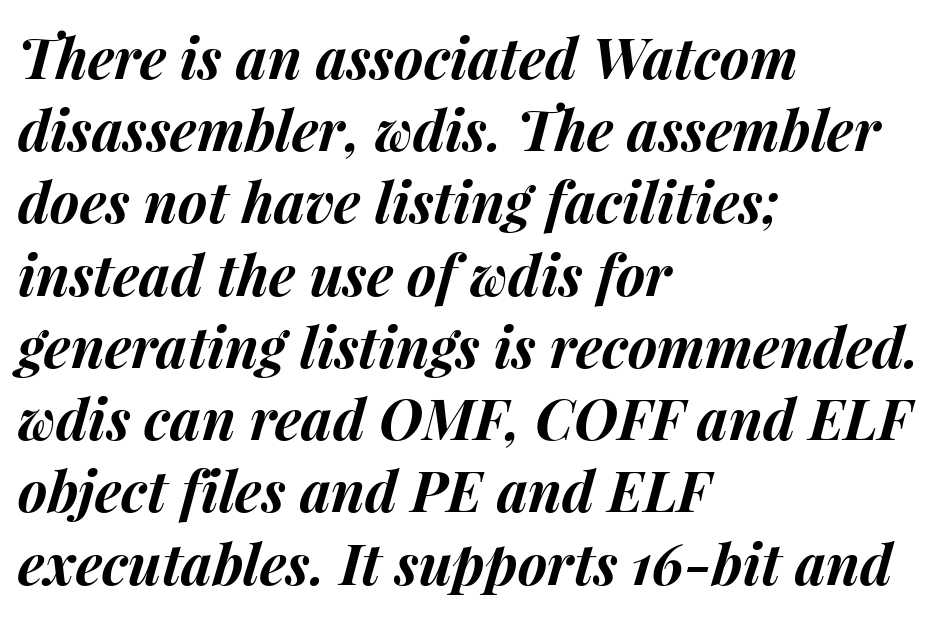
{"italic": "yes", "lean": "right", "slant_degrees": 15, "bold": "yes", "weight": "bold", "width": "normal", "stroke_contrast": "medium", "x_height": "medium", "monospaced": "no", "underline": "no", "align": "left", "line_spacing": "normal", "line_spacing_ratio": 1.29, "letter_spacing": "normal", "letter_spacing_em": 0.0, "glyph_px": 56}
